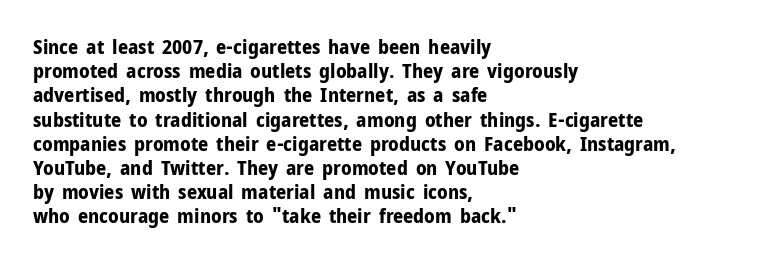
Q: Is the text bold? A: Yes.
Q: Is the text italic (slanted)? A: No, it is upright.
Q: Is the text underlined? A: No.
Q: How is the paragraph aligned? A: Left-aligned.
Q: Is the spacing between letters normal or unusually wide? A: Normal.
